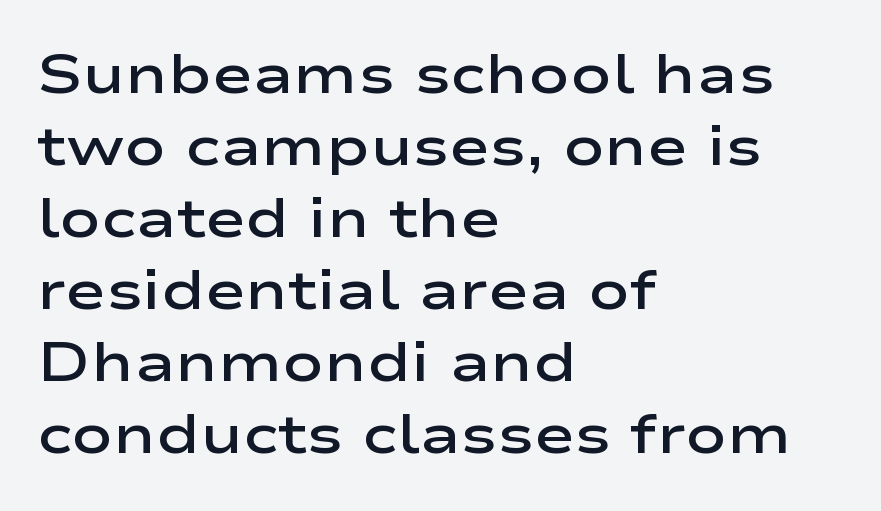
Q: Is the text bold? A: Semi-bold.
Q: Is the text italic (slanted)? A: No, it is upright.
Q: Is the typeface a serif or a sans-serif typeface? A: Sans-serif.
Q: Is the text underlined? A: No.
Q: How is the paragraph aligned? A: Left-aligned.
Q: Is the spacing between letters normal or unusually wide? A: Normal.
Q: Is the spacing between lines tight, normal or loose? A: Normal.
Q: Width (condensed, normal, or wide)? A: Wide.
Q: Stroke contrast? A: Low.
Q: x-height? A: Medium.
Q: Monospaced? A: No.
